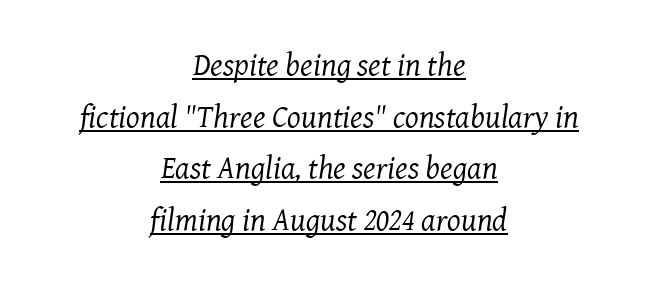
{"serif": "yes", "italic": "yes", "lean": "right", "slant_degrees": 8, "bold": "no", "weight": "regular", "width": "normal", "stroke_contrast": "medium", "x_height": "medium", "monospaced": "no", "underline": "yes", "align": "center", "line_spacing": "normal", "line_spacing_ratio": 1.61, "letter_spacing": "normal", "letter_spacing_em": 0.0, "glyph_px": 32}
